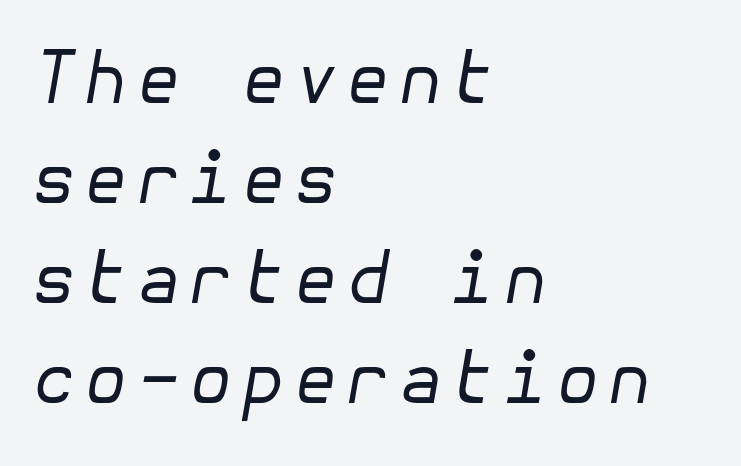
An italicized treatment has been applied to the whole sample. Descenders are the only things crossing below the line. Students, observe: this is what conventionally led text looks like. A student would call this left alignment; a typographer would say flush left, rag right. Heft: none added — not bold.
